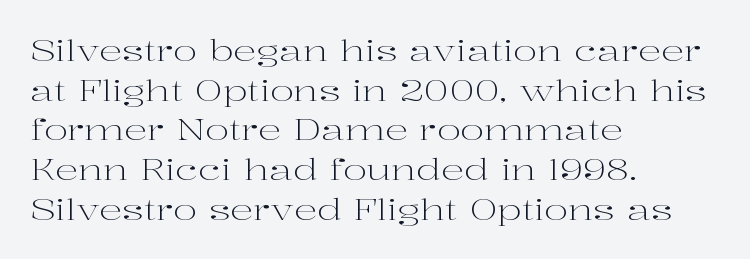
{"serif": "yes", "italic": "no", "bold": "no", "weight": "light", "width": "wide", "stroke_contrast": "high", "x_height": "medium", "monospaced": "no", "underline": "no", "align": "left", "line_spacing": "normal", "line_spacing_ratio": 1.37, "letter_spacing": "normal", "letter_spacing_em": 0.0, "glyph_px": 29}
